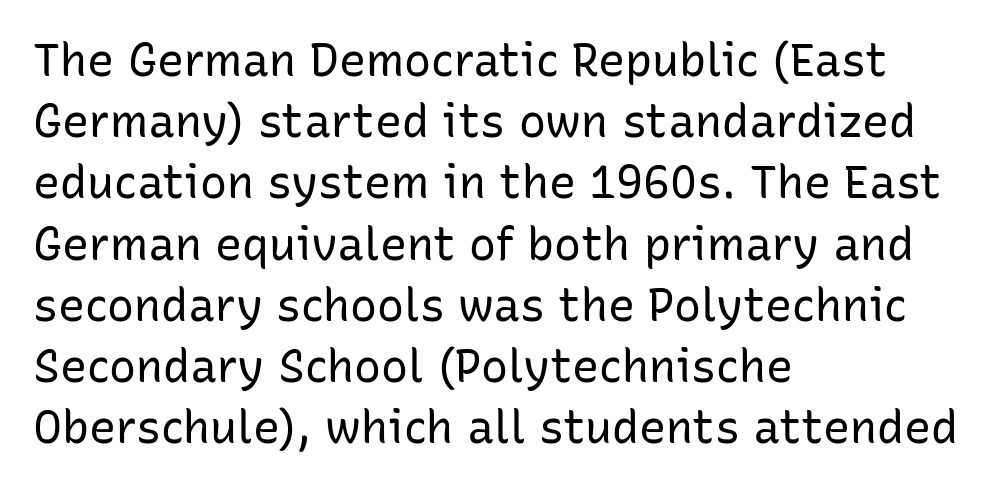
{"serif": "no", "italic": "no", "bold": "no", "weight": "regular", "width": "normal", "stroke_contrast": "low", "x_height": "medium", "monospaced": "no", "underline": "no", "align": "left", "line_spacing": "normal", "line_spacing_ratio": 1.36, "letter_spacing": "normal", "letter_spacing_em": 0.0, "glyph_px": 45}
